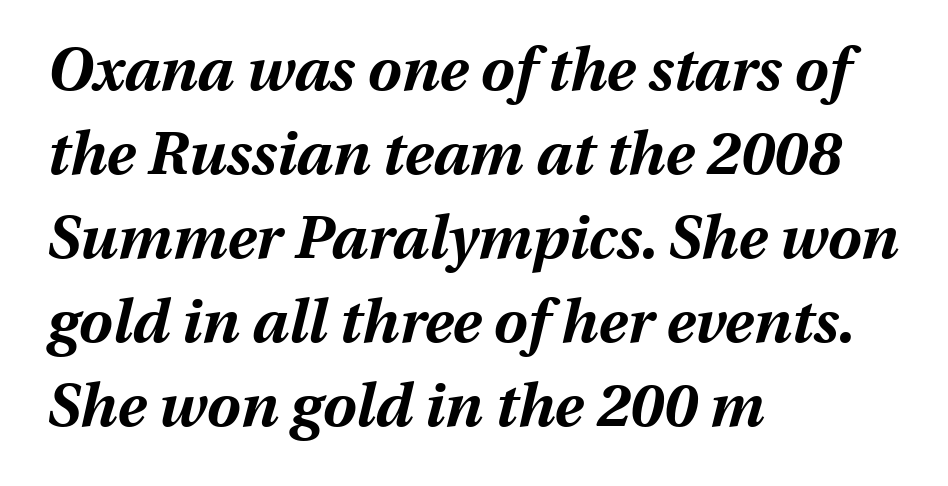
{"italic": "yes", "lean": "right", "slant_degrees": 13, "bold": "yes", "weight": "bold", "width": "normal", "stroke_contrast": "medium", "x_height": "medium", "monospaced": "no", "underline": "no", "align": "left", "line_spacing": "normal", "line_spacing_ratio": 1.4, "letter_spacing": "normal", "letter_spacing_em": 0.0, "glyph_px": 60}
